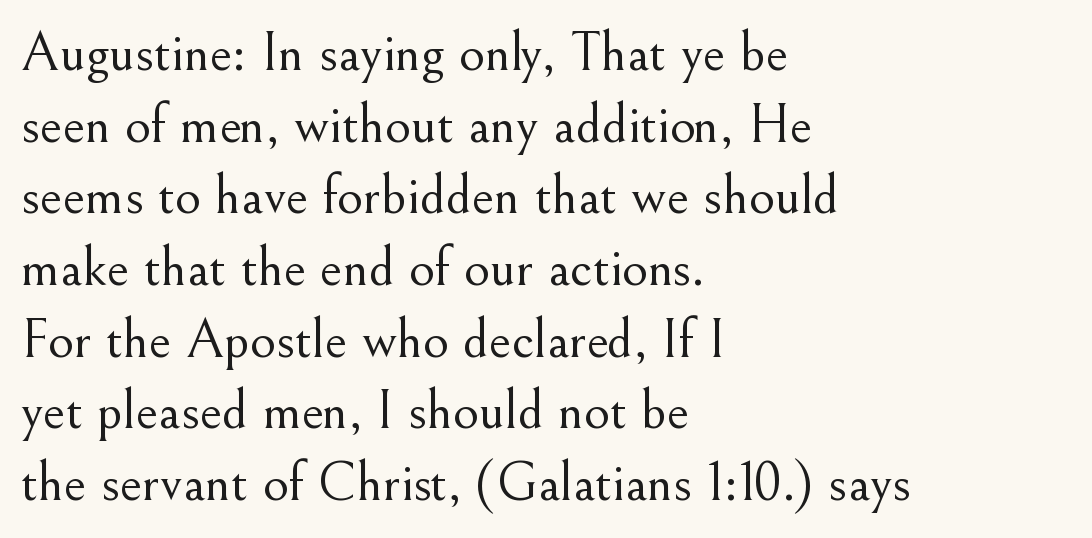
Q: Is the text bold? A: No.
Q: Is the text italic (slanted)? A: No, it is upright.
Q: Is the typeface a serif or a sans-serif typeface? A: Serif.
Q: Is the text underlined? A: No.
Q: How is the paragraph aligned? A: Left-aligned.
Q: Is the spacing between letters normal or unusually wide? A: Normal.
Q: Is the spacing between lines tight, normal or loose? A: Normal.
Q: Width (condensed, normal, or wide)? A: Normal.
Q: Stroke contrast? A: Medium.
Q: x-height? A: Small.
Q: Monospaced? A: No.
